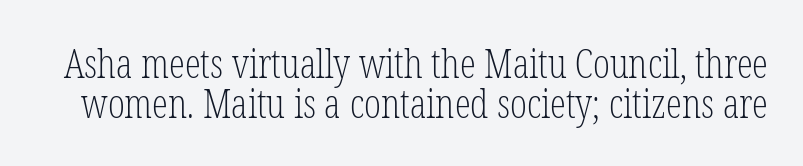
Q: Is the text bold? A: No.
Q: Is the text italic (slanted)? A: No, it is upright.
Q: Is the typeface a serif or a sans-serif typeface? A: Serif.
Q: Is the text underlined? A: No.
Q: Is the spacing between letters normal or unusually wide? A: Normal.
Q: Is the spacing between lines tight, normal or loose? A: Tight.
Q: Width (condensed, normal, or wide)? A: Condensed.
Q: Stroke contrast? A: Low.
Q: x-height? A: Medium.
Q: Monospaced? A: No.
